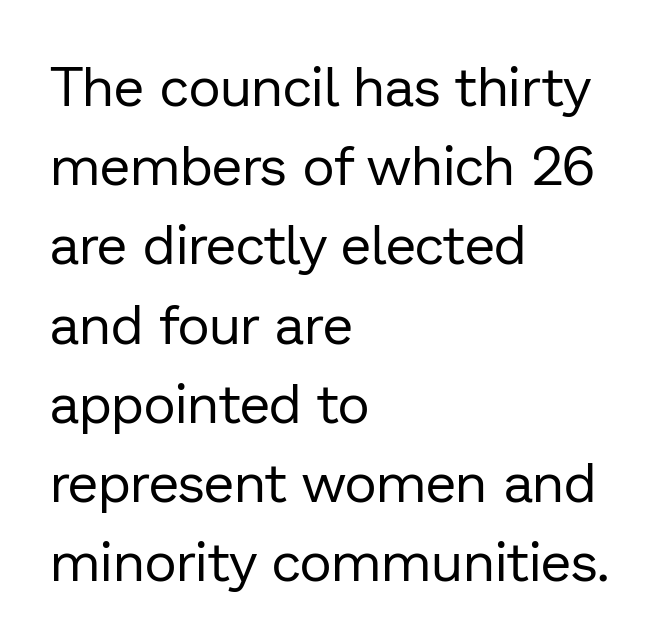
The image shows 55 px regular-weight sans-serif type, upright; set left-aligned, normal line spacing (1.44x), normal letter spacing, not underlined; low stroke contrast and a medium x-height.
